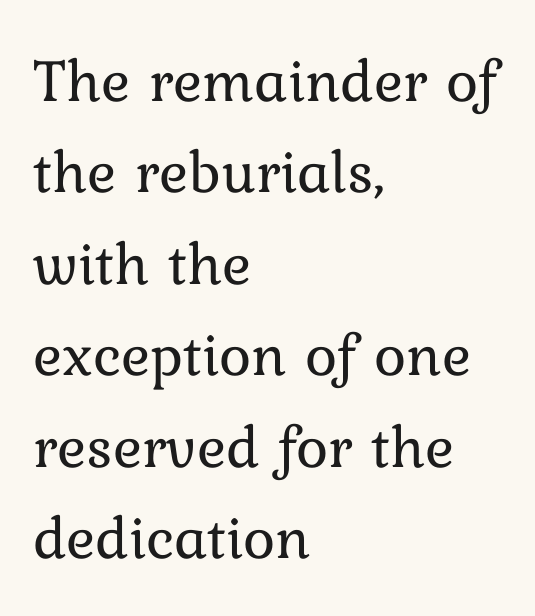
Does the copy run flush right? No — it runs flush left. Check under the words: just untouched page. This sample uses an upright cut, with every glyph sitting square on the baseline. Stems and bowls with no extra thickness — not bold. The designer left line spacing at the default.
